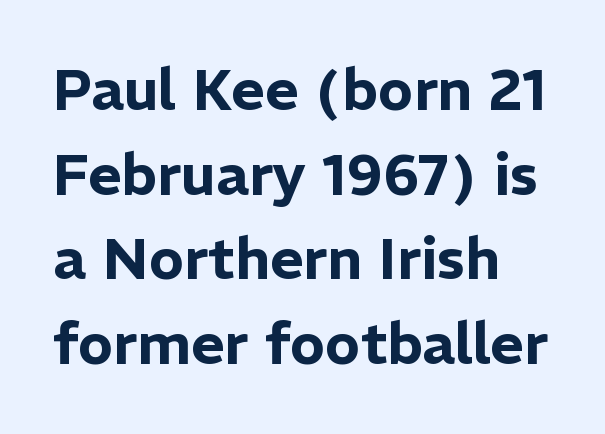
All the whitespace from short lines collects on the right. Is there much room between lines? A standard amount, neither cramped nor airy. The passage shown is typed in a proportional face where columns would drift. The space beneath each line is pristine and unruled.
